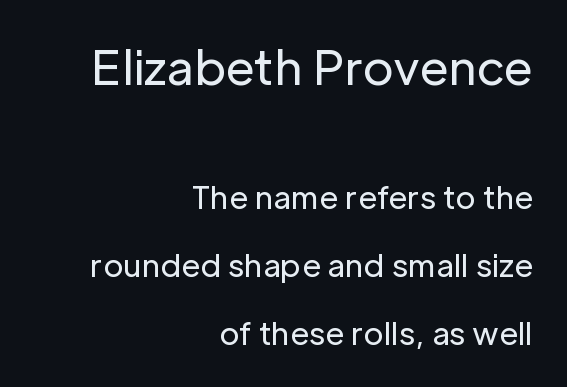
The image shows 47 px regular-weight sans-serif type, upright; set right-aligned, loose line spacing (2.2x), normal letter spacing, not underlined; the first (top) block is 1.52x larger; low stroke contrast and a medium x-height.
